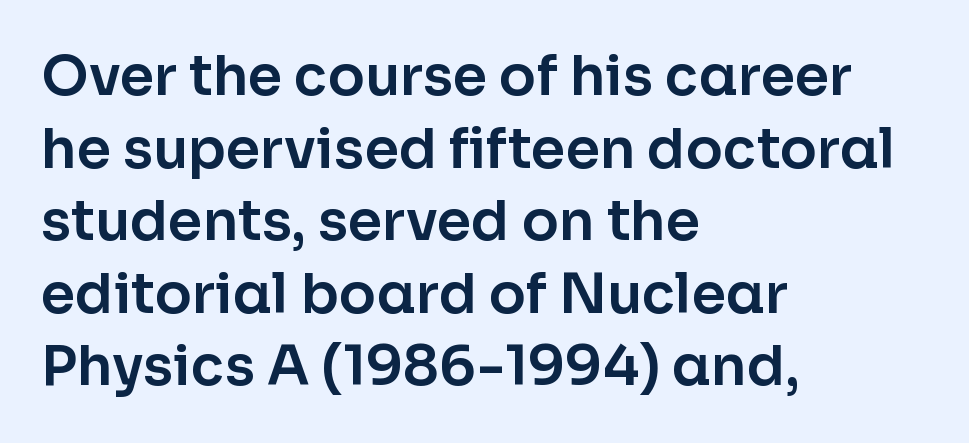
{"serif": "no", "italic": "no", "width": "normal", "stroke_contrast": "low", "x_height": "medium", "monospaced": "no", "underline": "no", "align": "left", "line_spacing": "normal", "line_spacing_ratio": 1.32, "letter_spacing": "normal", "letter_spacing_em": 0.0, "glyph_px": 55}
